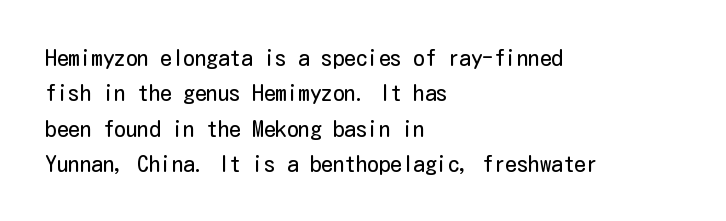
The image shows 23 px text type, upright; set left-aligned, normal line spacing (1.54x), normal letter spacing, not underlined.
